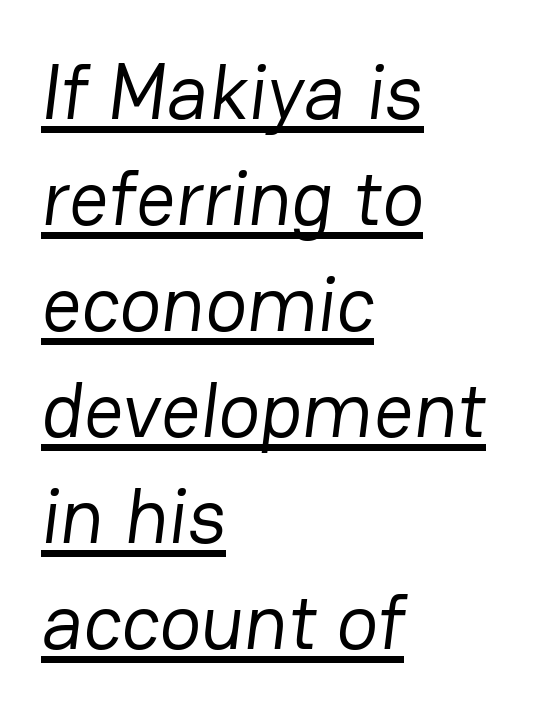
Q: Is the text bold? A: No.
Q: Is the typeface a serif or a sans-serif typeface? A: Sans-serif.
Q: Is the text underlined? A: Yes.
Q: How is the paragraph aligned? A: Left-aligned.
Q: Is the spacing between letters normal or unusually wide? A: Normal.
Q: Is the spacing between lines tight, normal or loose? A: Normal.
Q: Width (condensed, normal, or wide)? A: Normal.
Q: Stroke contrast? A: Low.
Q: x-height? A: Medium.
Q: Monospaced? A: No.
